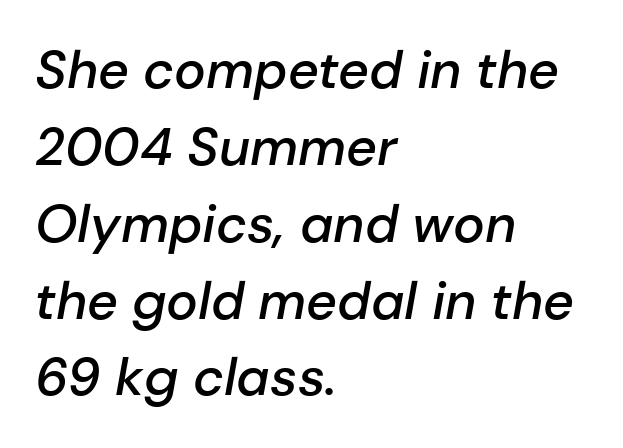
{"italic": "yes", "lean": "right", "slant_degrees": 10, "bold": "semi", "weight": "semibold", "width": "normal", "stroke_contrast": "low", "x_height": "medium", "monospaced": "no", "underline": "no", "align": "left", "line_spacing": "normal", "line_spacing_ratio": 1.45, "letter_spacing": "normal", "letter_spacing_em": 0.0, "glyph_px": 53}
